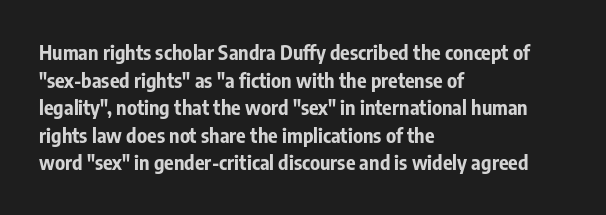
{"italic": "no", "bold": "yes", "underline": "no", "align": "left", "line_spacing": "normal", "line_spacing_ratio": 1.38, "letter_spacing": "normal", "letter_spacing_em": 0.0, "glyph_px": 20}
